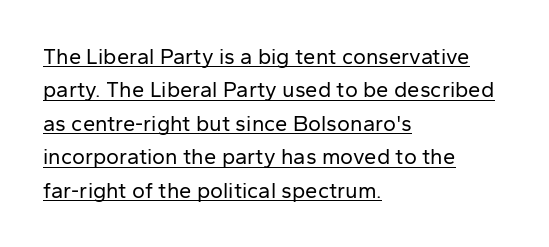
Characters remain perfectly vertical along every line. Is there an underline? Yes — a line sits under the letters. Each new line begins a customary step beneath the previous one. The setting favours the left margin, as ordinary paragraphs usually do. Nothing unusual about the tracking: characters are spaced as the font intends. The strokes are not fattened; the text isn't bold.
